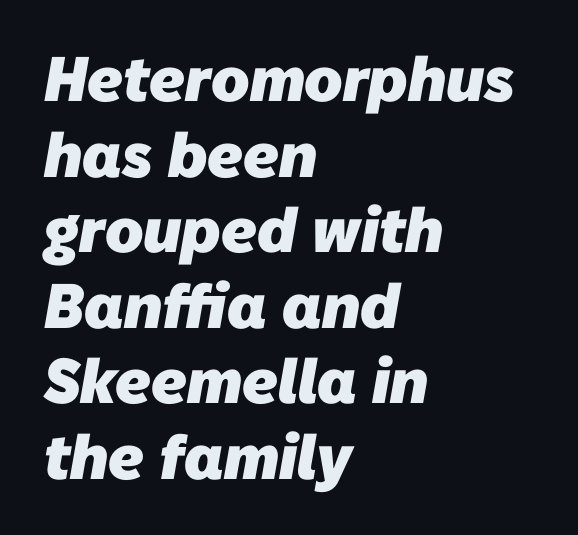
The passage shown is emphatically bold. You could call the tracking neutral — neither tight nor loose. Every row of glyphs begins at an identical x-position on the left. You could not count columns in this text — the font is proportionally spaced.
